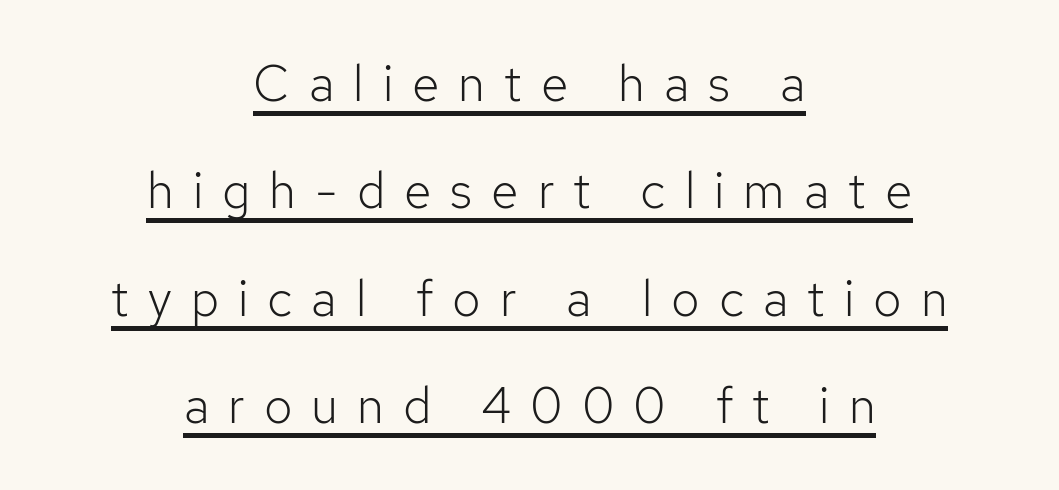
Does extra space separate the letters? Yes, quite a lot of it. Notice how a bar underscores the lettering throughout. A typesetter would call this proportional, since set widths differ per character. Serifs: no, the terminals of the letterforms are clean.
